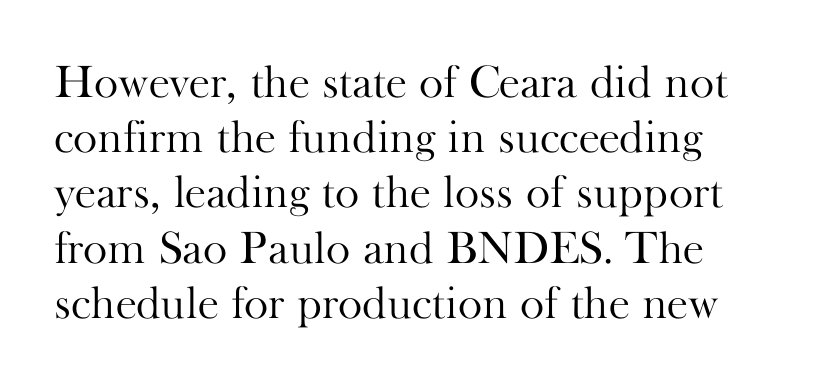
This sample uses an upright cut, with every glyph sitting square on the baseline. The string is rendered with underlining switched off. The rendering keeps characters at their native spacing. Think of a printed novel: that variable character pitch is what you see here.
